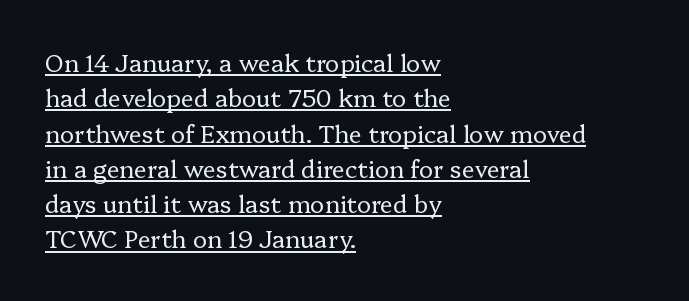
Q: Is the text bold? A: No.
Q: Is the text italic (slanted)? A: No, it is upright.
Q: Is the text underlined? A: Yes.
Q: How is the paragraph aligned? A: Left-aligned.
Q: Is the spacing between letters normal or unusually wide? A: Normal.
Q: Is the spacing between lines tight, normal or loose? A: Normal.
